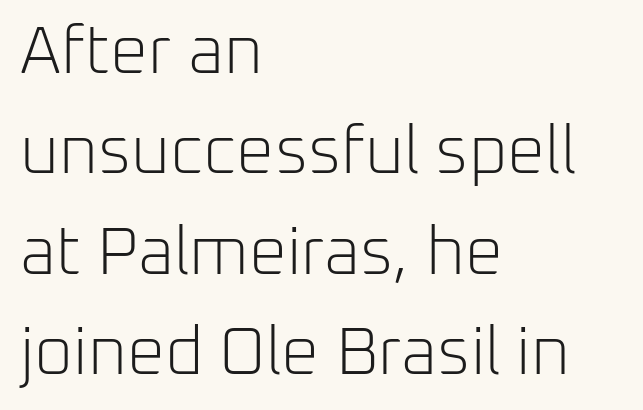
Q: Is the text bold? A: No.
Q: Is the text italic (slanted)? A: No, it is upright.
Q: Is the typeface a serif or a sans-serif typeface? A: Sans-serif.
Q: Is the text underlined? A: No.
Q: How is the paragraph aligned? A: Left-aligned.
Q: Is the spacing between letters normal or unusually wide? A: Normal.
Q: Is the spacing between lines tight, normal or loose? A: Normal.
Q: Width (condensed, normal, or wide)? A: Normal.
Q: Stroke contrast? A: Low.
Q: x-height? A: Medium.
Q: Monospaced? A: No.
